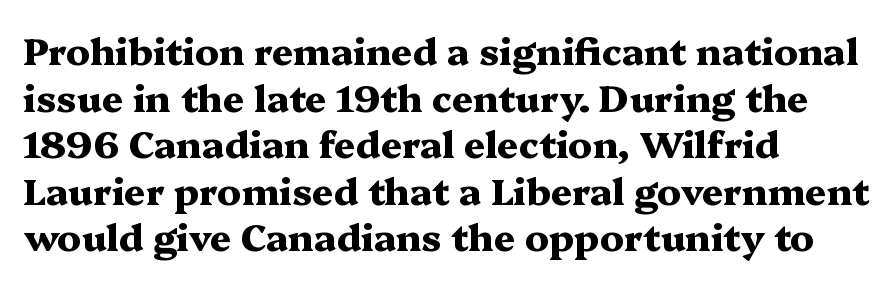
The image shows 37 px heavy, wide serif type, upright; set left-aligned, normal line spacing (1.26x), normal letter spacing, not underlined; medium stroke contrast and a medium x-height.
